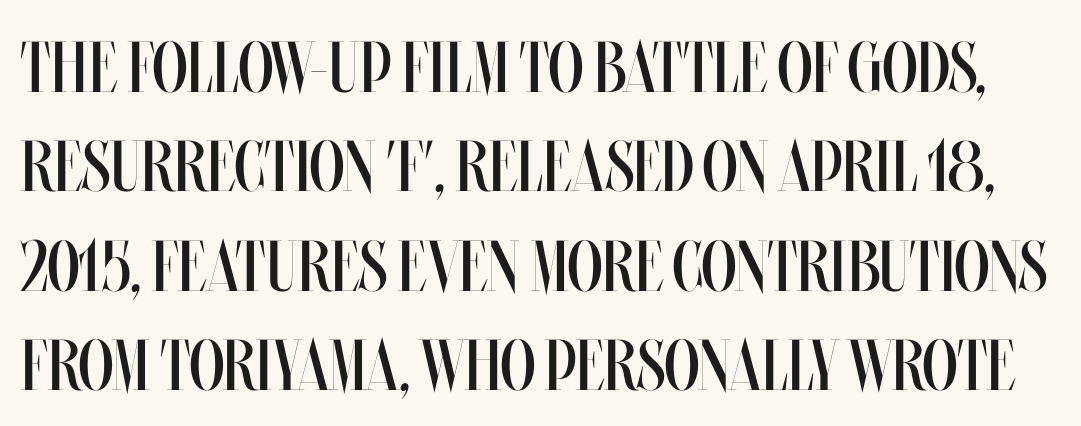
Q: Is the text bold? A: No.
Q: Is the text italic (slanted)? A: No, it is upright.
Q: Is the text underlined? A: No.
Q: Is the spacing between letters normal or unusually wide? A: Normal.
Q: Is the spacing between lines tight, normal or loose? A: Normal.
Q: Width (condensed, normal, or wide)? A: Condensed.
Q: Stroke contrast? A: Medium.
Q: x-height? A: Large.
Q: Monospaced? A: No.
